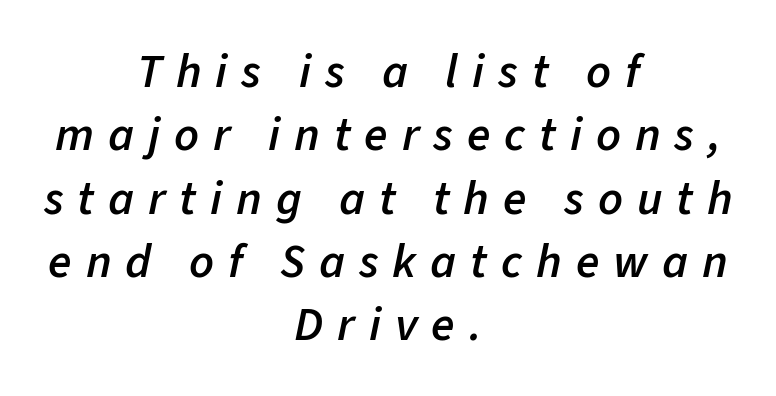
The image shows 48 px semibold type, italic (leaning right); set centered, normal line spacing (1.32x), unusually wide letter spacing (+0.29 em), not underlined; low stroke contrast and a medium x-height.
